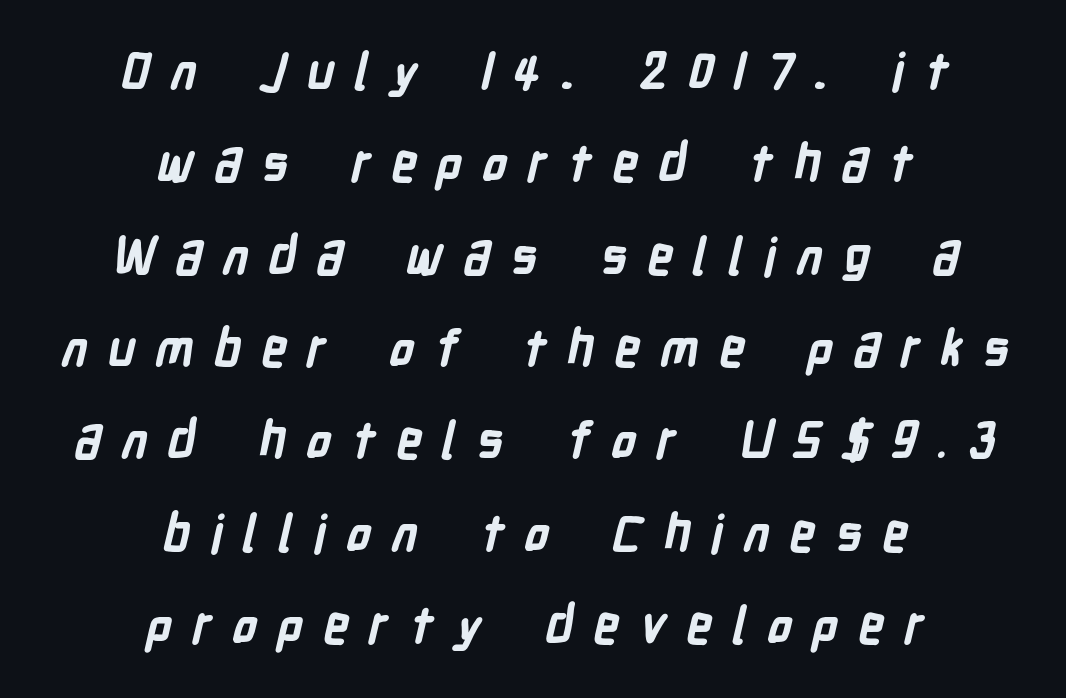
{"serif": "no", "bold": "yes", "weight": "bold", "width": "condensed", "stroke_contrast": "low", "x_height": "medium", "monospaced": "no", "underline": "no", "align": "center", "line_spacing_ratio": 1.81, "letter_spacing": "wide", "letter_spacing_em": 0.39, "glyph_px": 51}
